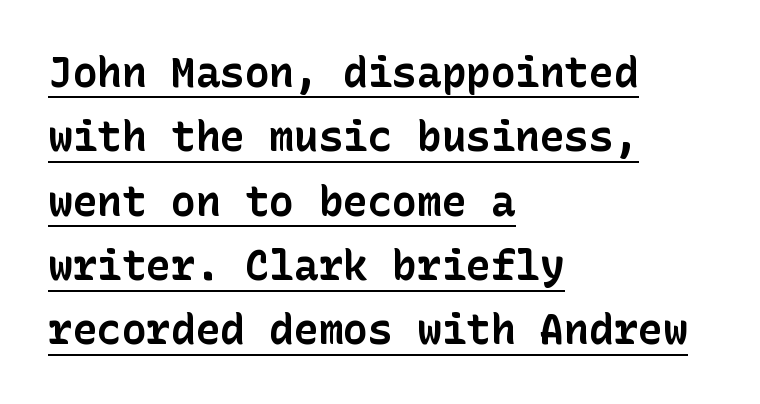
Q: Is the text bold? A: Yes.
Q: Is the text italic (slanted)? A: No, it is upright.
Q: Is the typeface a serif or a sans-serif typeface? A: Sans-serif.
Q: Is the text underlined? A: Yes.
Q: How is the paragraph aligned? A: Left-aligned.
Q: Is the spacing between letters normal or unusually wide? A: Normal.
Q: Is the spacing between lines tight, normal or loose? A: Normal.
Q: Width (condensed, normal, or wide)? A: Normal.
Q: Stroke contrast? A: Low.
Q: x-height? A: Medium.
